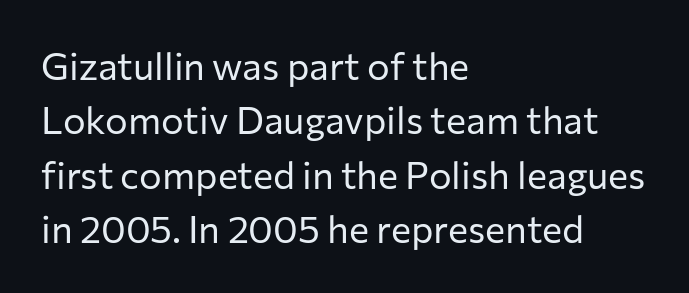
{"serif": "no", "italic": "no", "bold": "no", "weight": "regular", "width": "normal", "stroke_contrast": "low", "x_height": "medium", "monospaced": "no", "underline": "no", "align": "left", "line_spacing": "normal", "line_spacing_ratio": 1.43, "letter_spacing": "normal", "letter_spacing_em": 0.0, "glyph_px": 38}
